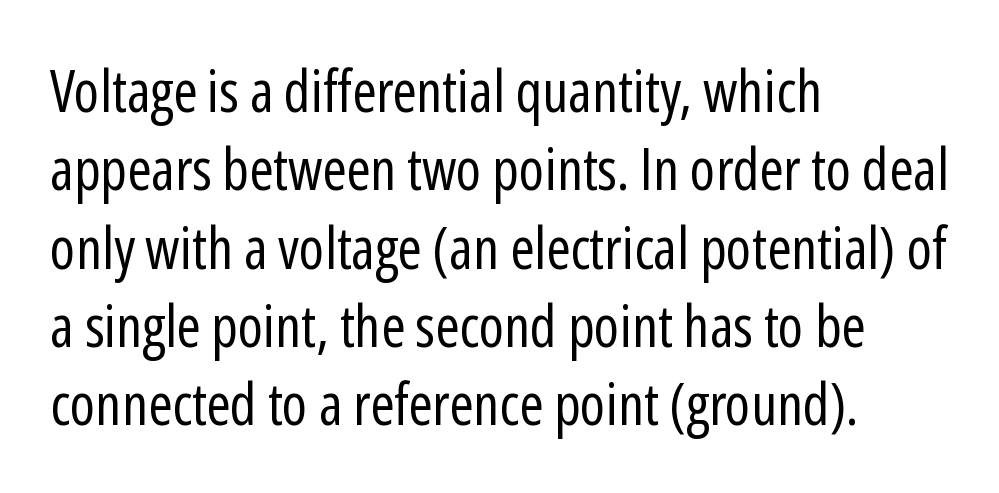
{"serif": "no", "italic": "no", "bold": "no", "weight": "regular", "width": "condensed", "stroke_contrast": "low", "x_height": "medium", "monospaced": "no", "underline": "no", "align": "left", "line_spacing": "normal", "line_spacing_ratio": 1.35, "letter_spacing": "normal", "letter_spacing_em": 0.0, "glyph_px": 58}
